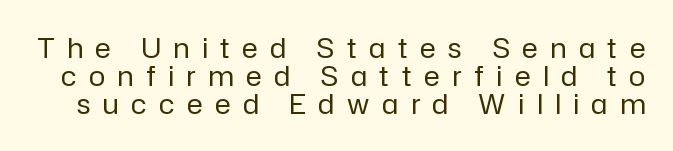
The letters look calm and open, with moderate or lighter stems. Bare-footed words on every line. The axis of the letterforms is exactly vertical. One glance says dense: line gaps are narrower than usual. Look at the tracking — it's clearly loosened, letters drifting apart.
